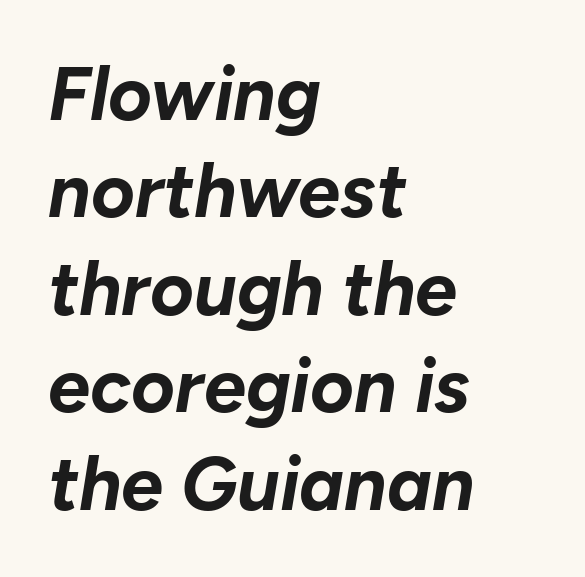
The line-height multiplier appears to be the usual default. Looks like regular typesetting: each glyph gets only the width it needs. When letters slant like this, we call the style italic. The passage shown is not underscored anywhere. Look at the tracking — it's just the regular setting, nothing added. The passage is arranged the way most books set body copy — flush left.
